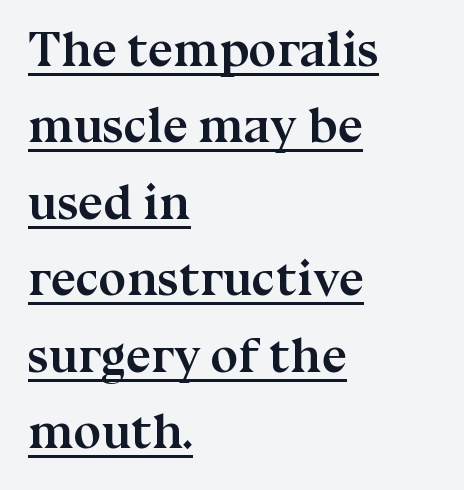
Line spacing here is normal. Observe the serifs anchoring each vertical stroke in this sample. The specimen includes a rule beneath the text block's lines. Plenty of ink on the page — the face is bold.
